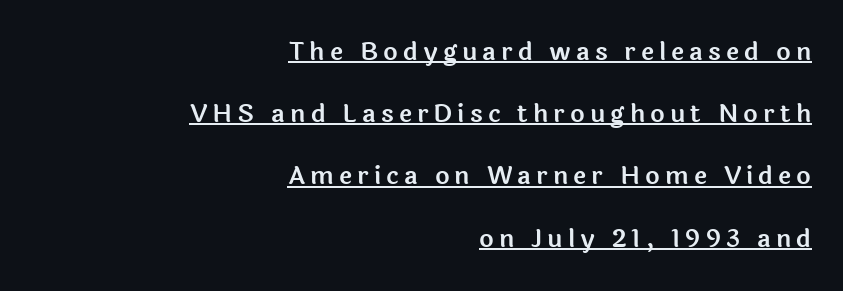
{"italic": "no", "underline": "yes", "align": "right", "line_spacing": "loose", "line_spacing_ratio": 2.49, "letter_spacing": "wide", "letter_spacing_em": 0.2, "glyph_px": 25}
